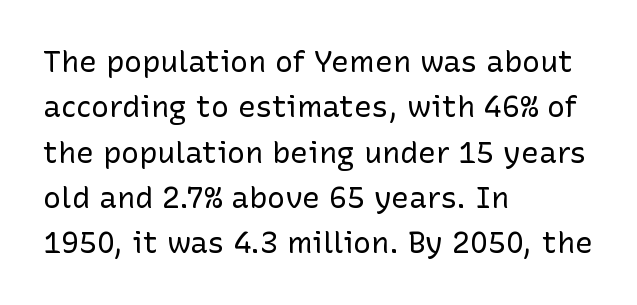
The image shows 30 px regular-weight sans-serif type, upright; set left-aligned, normal line spacing (1.51x), normal letter spacing, not underlined; low stroke contrast and a medium x-height.
